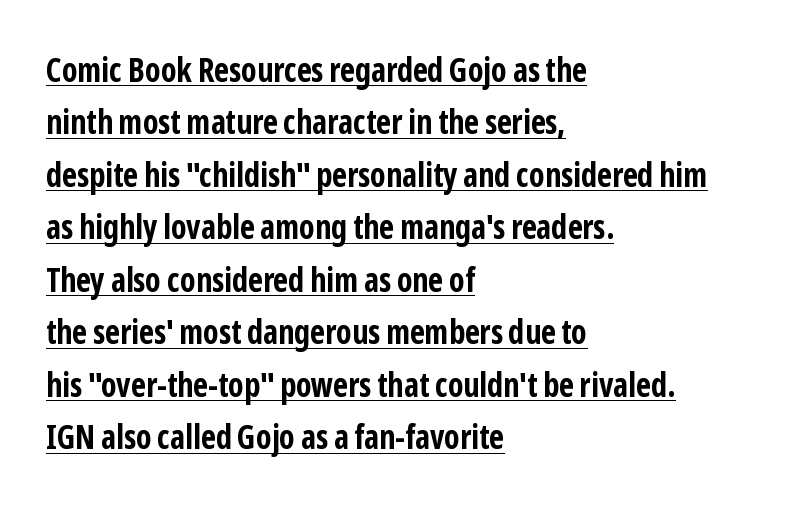
The image shows 33 px bold, condensed sans-serif type, upright; set left-aligned, normal line spacing (1.59x), normal letter spacing, underlined; low stroke contrast and a medium x-height.
